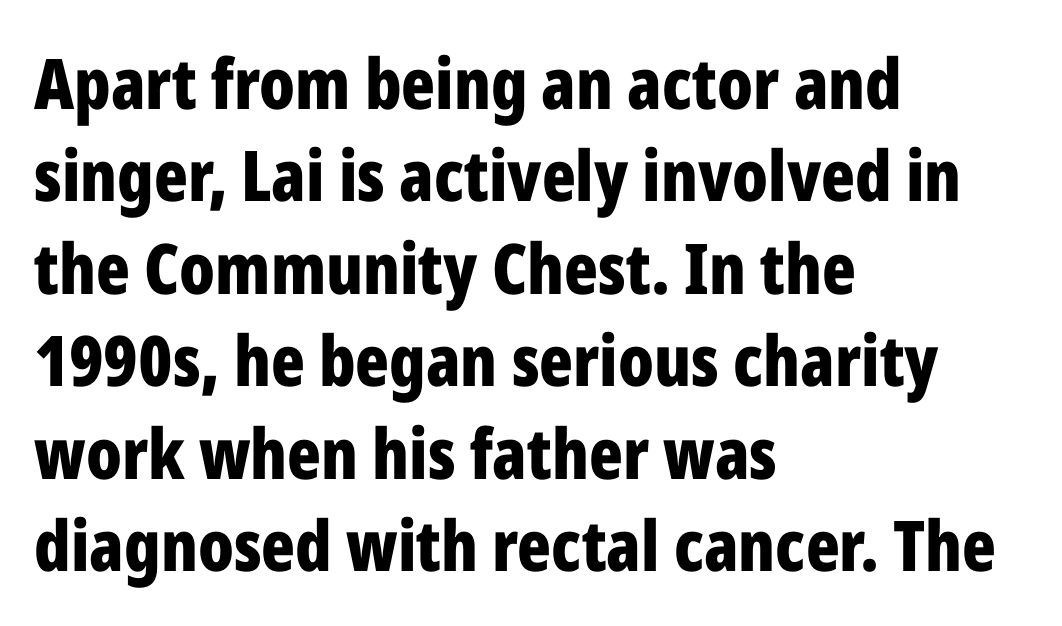
{"serif": "no", "italic": "no", "bold": "yes", "weight": "bold", "width": "condensed", "stroke_contrast": "low", "x_height": "medium", "monospaced": "no", "underline": "no", "align": "left", "line_spacing": "normal", "line_spacing_ratio": 1.32, "letter_spacing": "normal", "letter_spacing_em": 0.0, "glyph_px": 70}
